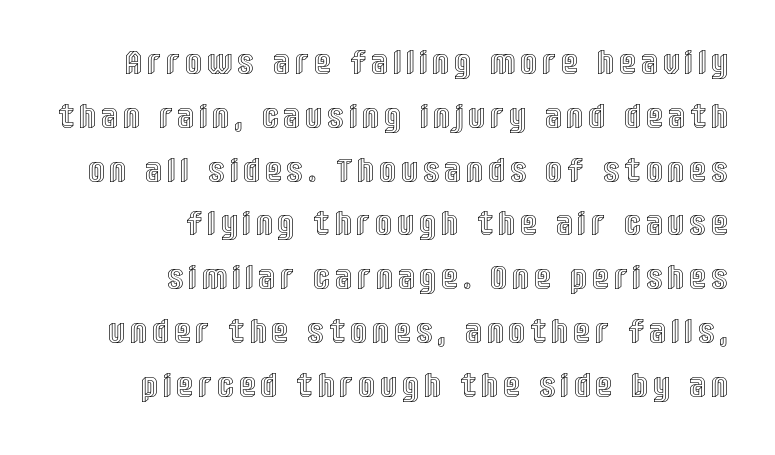
In terms of posture, this sample is upright. Horizontal alignment here is rightward, an uncommon choice for prose. Caption: expanded tracking, letters set apart. One glance says typical: line gaps are just what's usual. Note the varied advance widths — an 'i' is clearly narrower than an 'm'.
